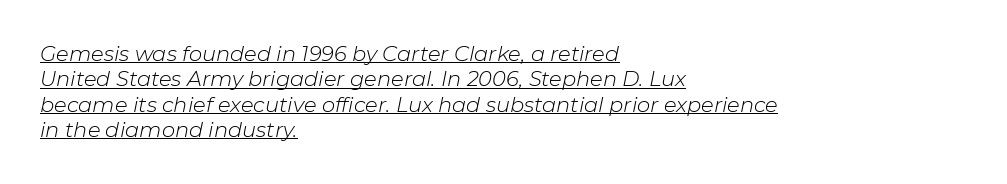
Q: Is the text bold? A: No.
Q: Is the text italic (slanted)? A: Yes, it leans right by about 11 degrees.
Q: Is the text underlined? A: Yes.
Q: How is the paragraph aligned? A: Left-aligned.
Q: Is the spacing between letters normal or unusually wide? A: Normal.
